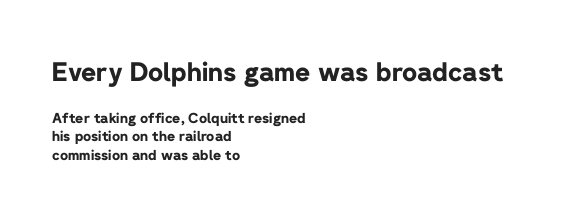
Successive baselines arrive at the customary interval. Spacing between characters is what you'd get straight out of the box. Caption: upper text group enlarged, lower text group reduced. The lettering holds an erect, upright posture throughout.
